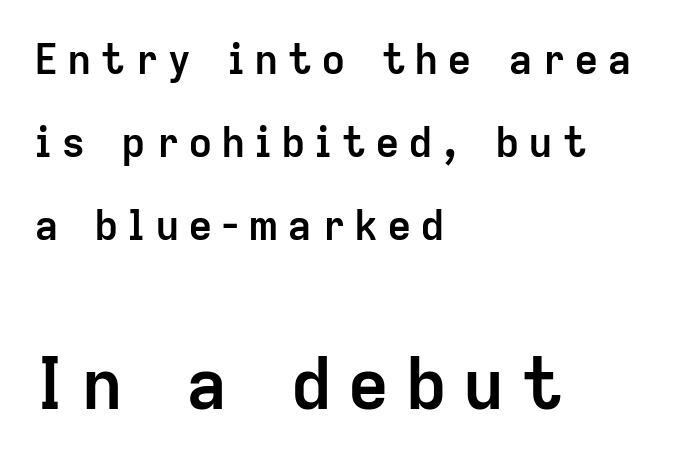
The image shows 71 px semibold sans-serif type, upright; set left-aligned, loose line spacing (2.03x), unusually wide letter spacing (+0.21 em), not underlined; the second (bottom) block is 1.73x larger; low stroke contrast and a medium x-height.
